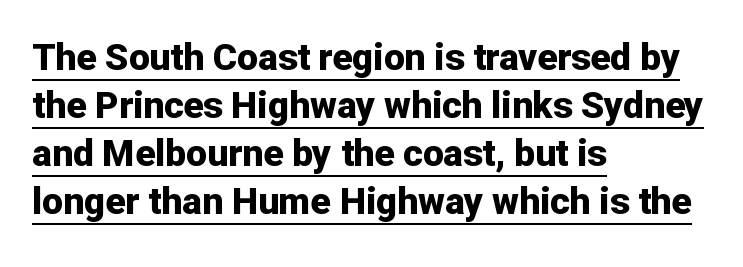
Q: Is the text bold? A: Yes.
Q: Is the text italic (slanted)? A: No, it is upright.
Q: Is the typeface a serif or a sans-serif typeface? A: Sans-serif.
Q: Is the text underlined? A: Yes.
Q: How is the paragraph aligned? A: Left-aligned.
Q: Is the spacing between letters normal or unusually wide? A: Normal.
Q: Is the spacing between lines tight, normal or loose? A: Normal.
Q: Width (condensed, normal, or wide)? A: Normal.
Q: Stroke contrast? A: Low.
Q: x-height? A: Medium.
Q: Monospaced? A: No.
